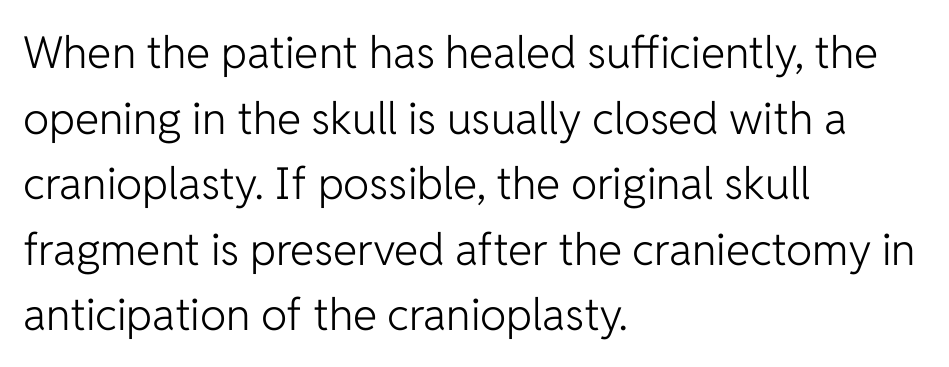
The image shows 44 px light sans-serif type, upright; set left-aligned, normal line spacing (1.49x), normal letter spacing, not underlined; low stroke contrast and a medium x-height.
